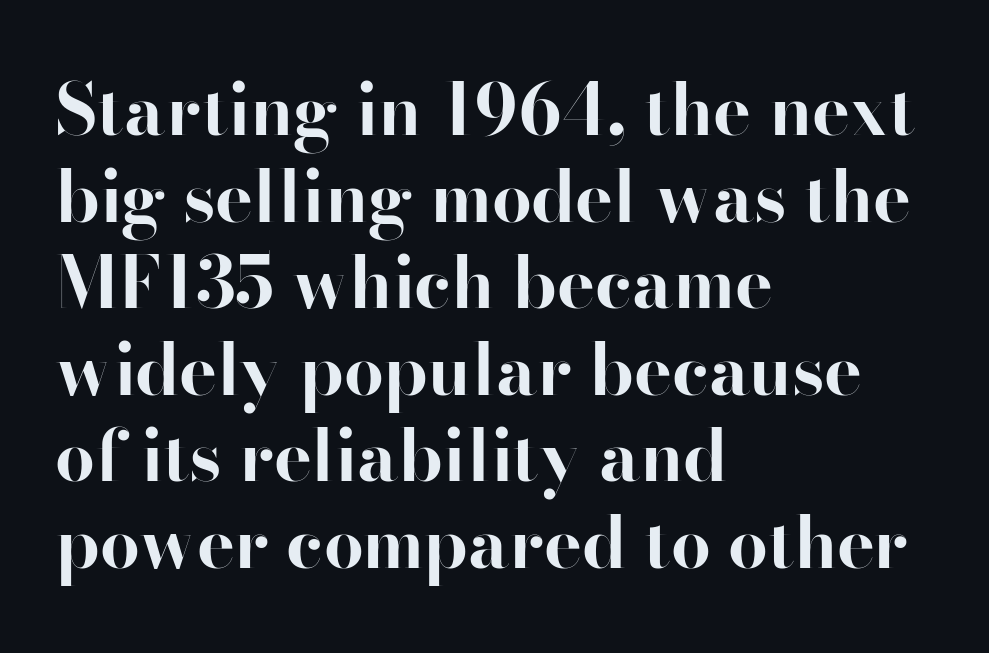
The image shows 71 px bold serif type, upright; set left-aligned, line spacing 1.22x, normal letter spacing, not underlined; high stroke contrast and a small x-height.
